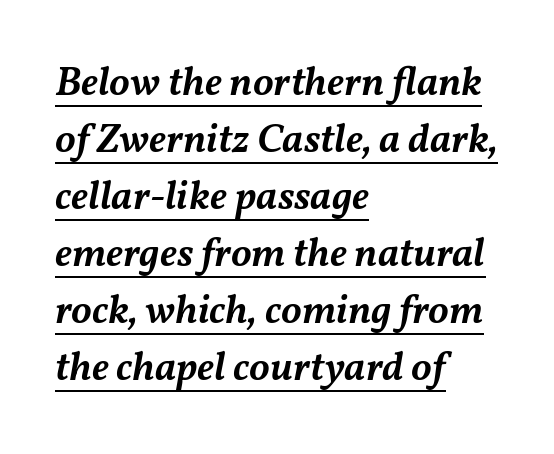
Q: Is the text bold? A: Semi-bold.
Q: Is the text italic (slanted)? A: Yes, it leans right by about 11 degrees.
Q: Is the text underlined? A: Yes.
Q: How is the paragraph aligned? A: Left-aligned.
Q: Is the spacing between letters normal or unusually wide? A: Normal.
Q: Is the spacing between lines tight, normal or loose? A: Normal.
Q: Width (condensed, normal, or wide)? A: Normal.
Q: Stroke contrast? A: Medium.
Q: x-height? A: Medium.
Q: Monospaced? A: No.
